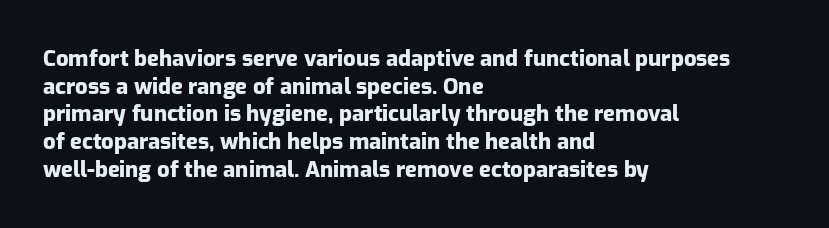
These words are printed bold, with thick strokes throughout. The string is rendered with underlining switched off. What's the leading like? Ordinary, nothing unusual. Tracking value appears to be zero — textbook default spacing. This rendering uses left alignment, leaving the right contour irregular. Every stem runs plumb, perpendicular to the baseline.
